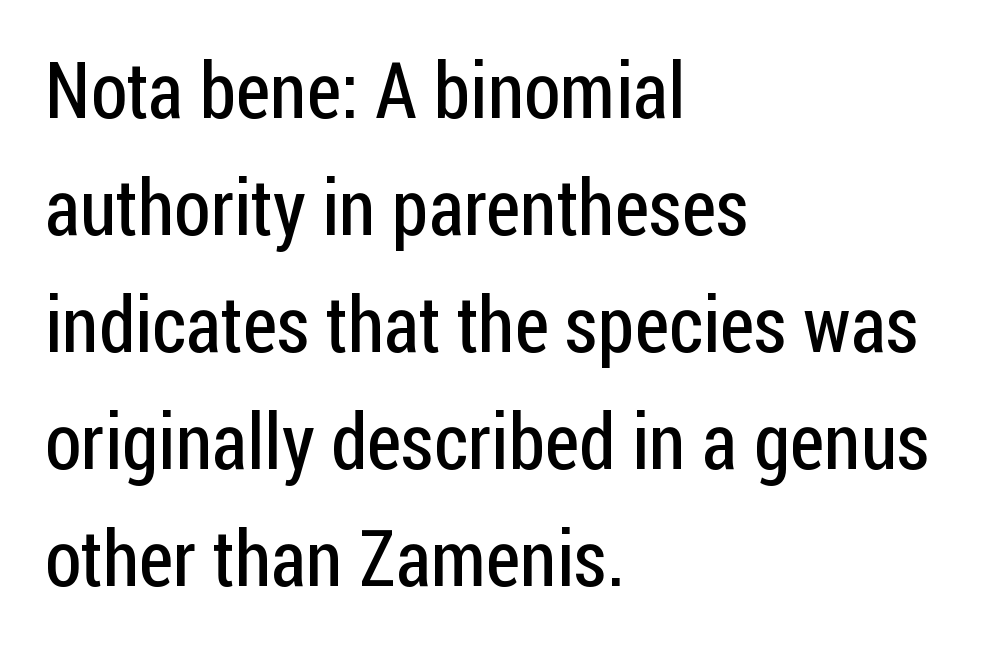
The image shows 78 px regular-weight, condensed sans-serif type, upright; set left-aligned, normal line spacing (1.5x), normal letter spacing, not underlined; low stroke contrast and a medium x-height.
